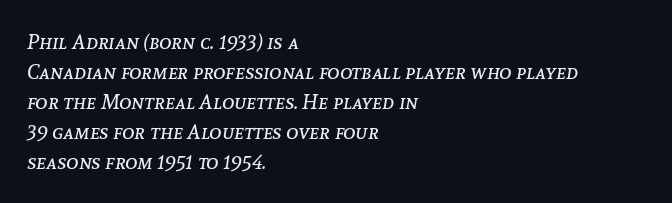
Q: Is the text bold? A: No.
Q: Is the text italic (slanted)? A: Yes, it leans right by about 8 degrees.
Q: Is the text underlined? A: No.
Q: How is the paragraph aligned? A: Left-aligned.
Q: Is the spacing between letters normal or unusually wide? A: Normal.
Q: Is the spacing between lines tight, normal or loose? A: Normal.
